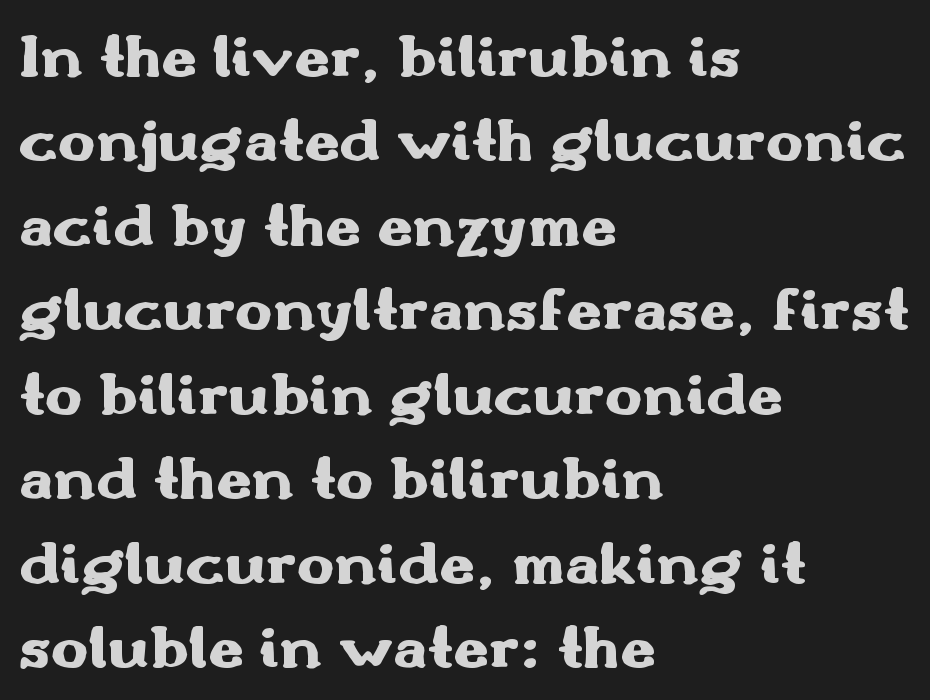
The image shows 63 px heavy, wide sans-serif type, upright; set left-aligned, normal line spacing (1.34x), normal letter spacing, not underlined; medium stroke contrast and a small x-height.
